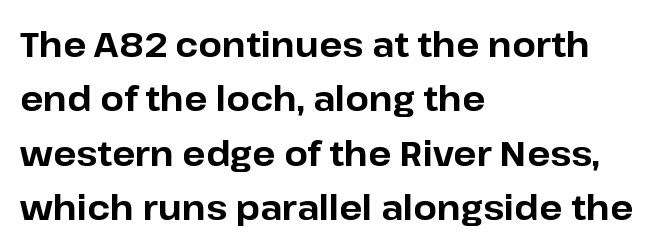
Q: Is the text bold? A: Yes.
Q: Is the text italic (slanted)? A: No, it is upright.
Q: Is the typeface a serif or a sans-serif typeface? A: Sans-serif.
Q: Is the text underlined? A: No.
Q: How is the paragraph aligned? A: Left-aligned.
Q: Is the spacing between letters normal or unusually wide? A: Normal.
Q: Is the spacing between lines tight, normal or loose? A: Normal.
Q: Width (condensed, normal, or wide)? A: Normal.
Q: Stroke contrast? A: Low.
Q: x-height? A: Medium.
Q: Monospaced? A: No.
